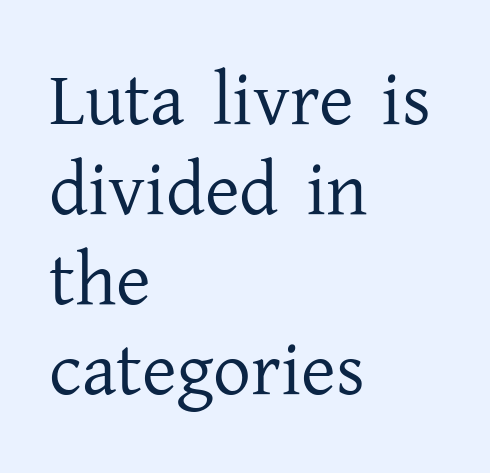
Q: Is the text bold? A: No.
Q: Is the text italic (slanted)? A: No, it is upright.
Q: Is the typeface a serif or a sans-serif typeface? A: Serif.
Q: Is the text underlined? A: No.
Q: How is the paragraph aligned? A: Left-aligned.
Q: Is the spacing between letters normal or unusually wide? A: Normal.
Q: Width (condensed, normal, or wide)? A: Normal.
Q: Stroke contrast? A: Low.
Q: x-height? A: Medium.
Q: Monospaced? A: No.
